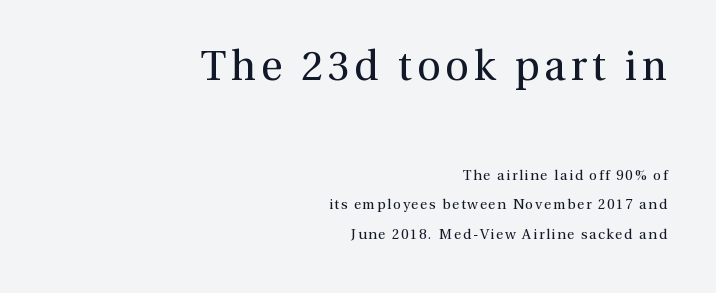
The image shows 41 px regular-weight serif type, upright; set right-aligned, loose line spacing (2.12x), not underlined; the first (top) block is 2.93x larger; a medium x-height.
